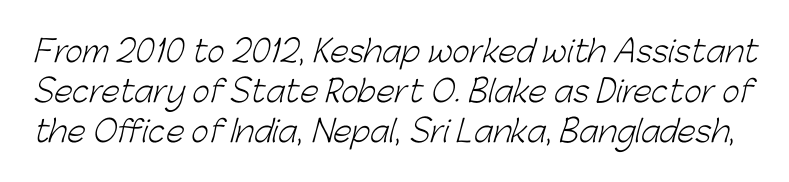
In terms of letterform style, serifs are entirely absent. Between one letter and the next there's only the usual sliver of space. The strip under each line holds only bare page. You could not count columns in this text — the font is proportionally spaced.
